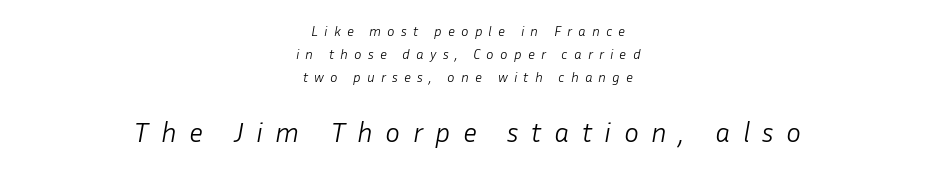
The rendering uses natural spacing where letterforms have individual widths. These two chunks differ in scale, with the bottom chunk taking the larger measure. Caption: expanded tracking, letters set apart. Regular leading.
